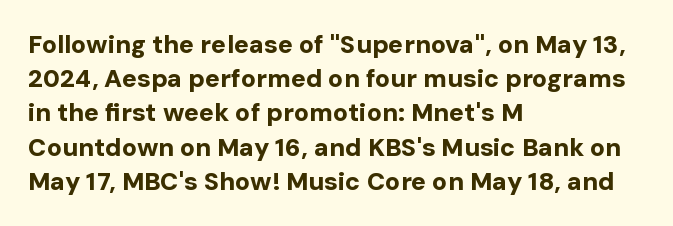
{"italic": "no", "bold": "yes", "underline": "no", "align": "left", "line_spacing": "normal", "line_spacing_ratio": 1.37, "letter_spacing": "normal", "letter_spacing_em": 0.0, "glyph_px": 25}
